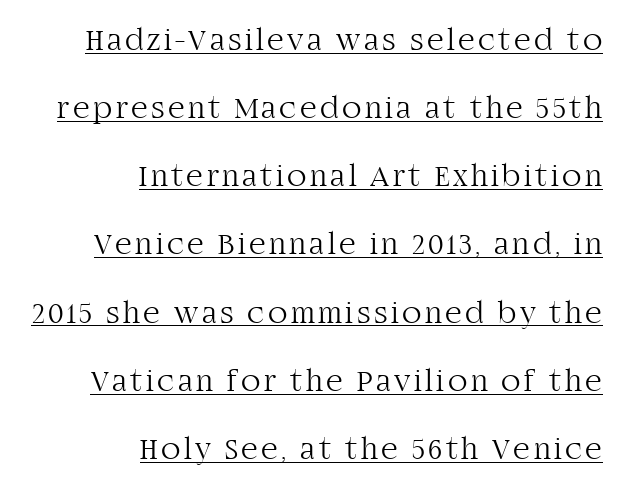
{"serif": "yes", "italic": "no", "bold": "no", "weight": "light", "width": "normal", "stroke_contrast": "high", "x_height": "large", "monospaced": "no", "underline": "yes", "align": "right", "line_spacing": "loose", "line_spacing_ratio": 2.13, "glyph_px": 32}
